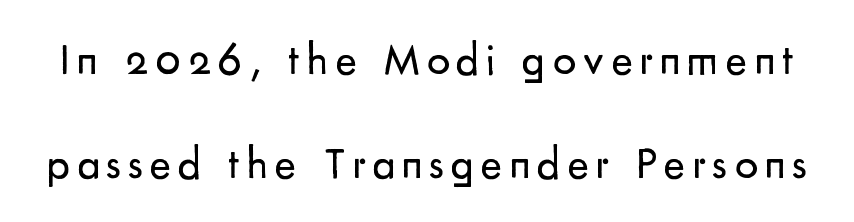
Q: Is the text bold? A: No.
Q: Is the text italic (slanted)? A: No, it is upright.
Q: Is the typeface a serif or a sans-serif typeface? A: Sans-serif.
Q: Is the text underlined? A: No.
Q: Is the spacing between lines tight, normal or loose? A: Loose.
Q: Width (condensed, normal, or wide)? A: Normal.
Q: Stroke contrast? A: Low.
Q: x-height? A: Small.
Q: Monospaced? A: No.
